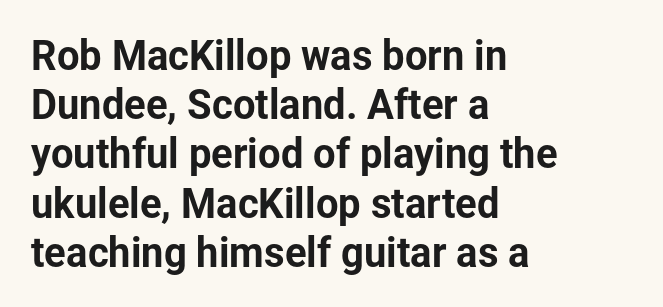
The image shows 40 px sans-serif type, upright; set left-aligned, line spacing 1.23x, normal letter spacing, not underlined; low stroke contrast and a medium x-height.
